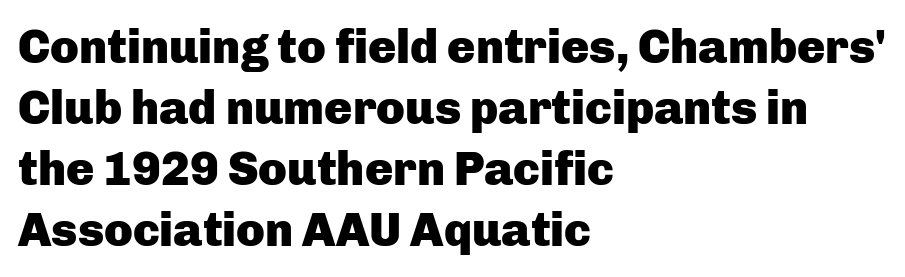
Q: Is the text bold? A: Yes.
Q: Is the text italic (slanted)? A: No, it is upright.
Q: Is the typeface a serif or a sans-serif typeface? A: Sans-serif.
Q: Is the text underlined? A: No.
Q: How is the paragraph aligned? A: Left-aligned.
Q: Is the spacing between letters normal or unusually wide? A: Normal.
Q: Is the spacing between lines tight, normal or loose? A: Normal.
Q: Width (condensed, normal, or wide)? A: Normal.
Q: Stroke contrast? A: Low.
Q: x-height? A: Medium.
Q: Monospaced? A: No.
